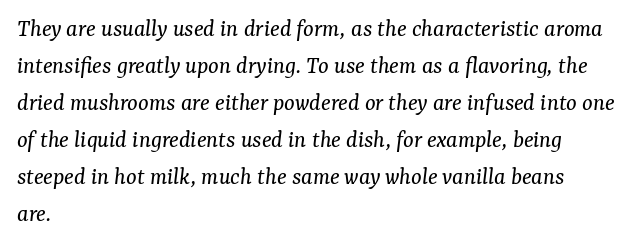
Alignment: flush left. Ink coverage per letter is moderate at most. Unmarked baselines from the first word to the last. Is the type slanted? Yes — the strokes lean at a clear angle. Caption: standard tracking, unaltered. A typesetter would call this leading conventional body-copy spacing.
